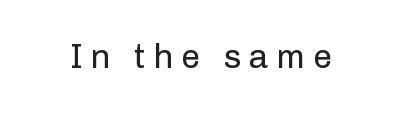
{"serif": "no", "italic": "no", "bold": "no", "weight": "regular", "width": "normal", "stroke_contrast": "low", "x_height": "medium", "monospaced": "no", "underline": "no", "letter_spacing": "wide", "letter_spacing_em": 0.22, "glyph_px": 34}
